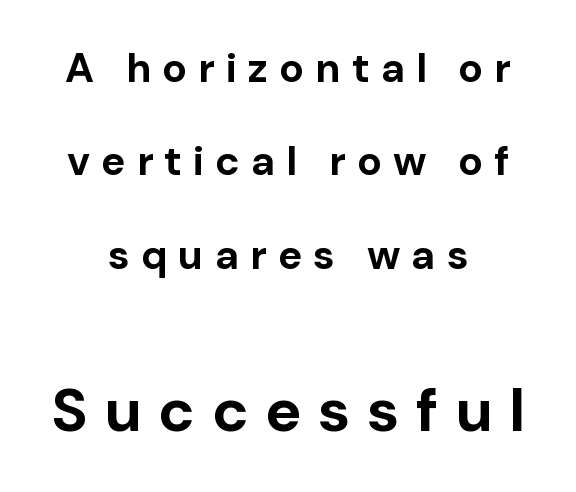
Q: Is the text bold? A: Yes.
Q: Is the text italic (slanted)? A: No, it is upright.
Q: Is the typeface a serif or a sans-serif typeface? A: Sans-serif.
Q: Is the text underlined? A: No.
Q: How is the paragraph aligned? A: Centered.
Q: Is the spacing between letters normal or unusually wide? A: Unusually wide.
Q: Is the spacing between lines tight, normal or loose? A: Loose.
Q: Which block of text is set in a larger size, the first (top) or the second (bottom)? A: The second (bottom) one.
Q: Width (condensed, normal, or wide)? A: Normal.
Q: Stroke contrast? A: Low.
Q: x-height? A: Medium.
Q: Monospaced? A: No.
